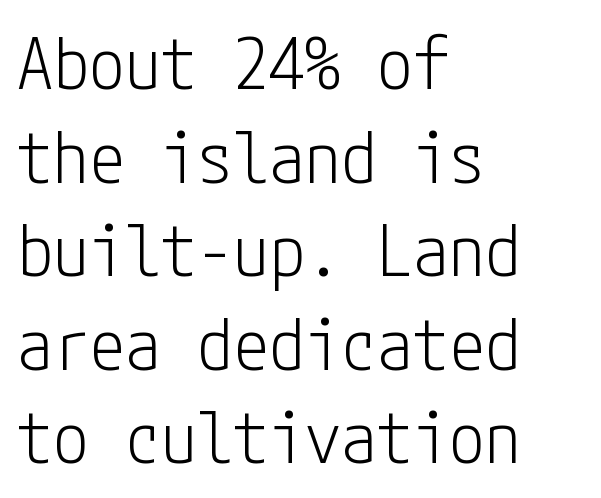
Layout note: lines flush left. Weight: regular or lighter. Is the letter spacing exaggerated? No — it looks like the ordinary default. Anything drawn beneath the words? Only blank space.
